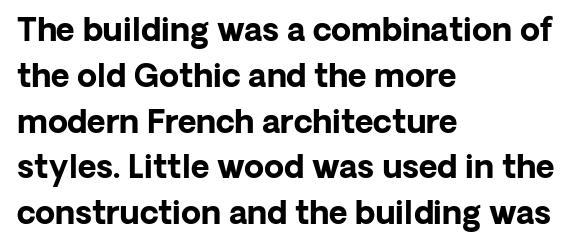
{"serif": "no", "italic": "no", "bold": "yes", "weight": "bold", "width": "normal", "stroke_contrast": "low", "x_height": "medium", "monospaced": "no", "underline": "no", "align": "left", "line_spacing": "normal", "line_spacing_ratio": 1.43, "letter_spacing": "normal", "letter_spacing_em": 0.0, "glyph_px": 32}
